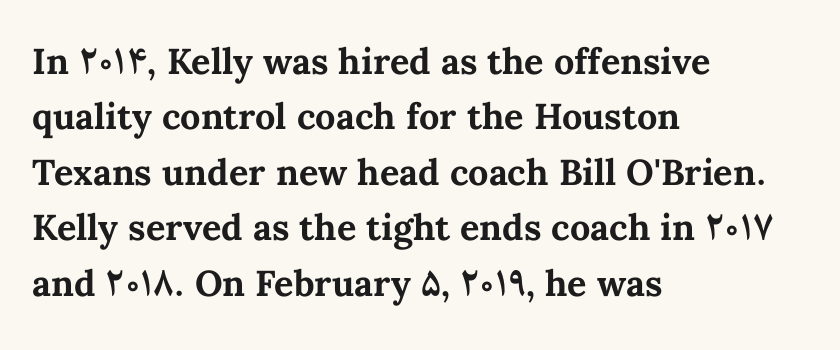
The image shows 36 px bold type, upright; set left-aligned, normal line spacing (1.54x), normal letter spacing, not underlined; medium stroke contrast and a medium x-height.
